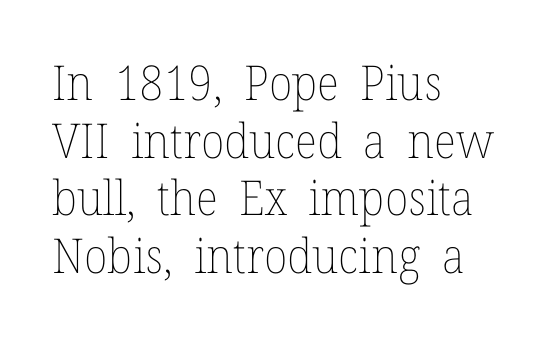
When letters stand straight like this, we call the style roman or upright. This sample uses plain, unmodified letter spacing. The typesetting does not lean heavy: it is not bold. Left-aligned paragraph, ragged on the right. Underline: absent.
